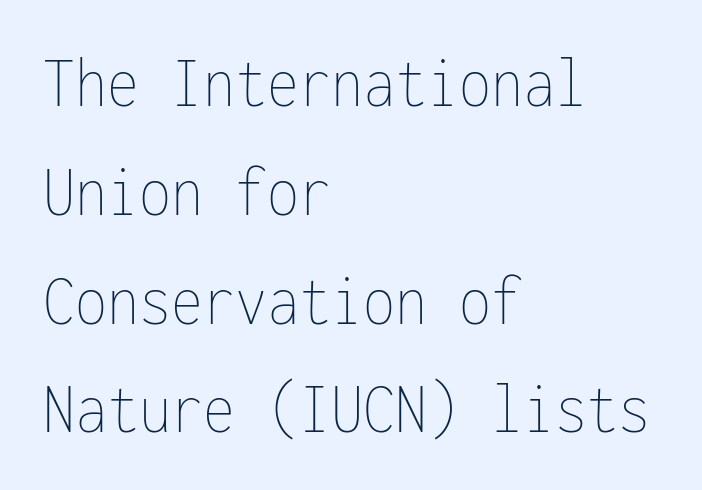
Q: Is the text bold? A: No.
Q: Is the text italic (slanted)? A: No, it is upright.
Q: Is the text underlined? A: No.
Q: How is the paragraph aligned? A: Left-aligned.
Q: Is the spacing between letters normal or unusually wide? A: Normal.
Q: Is the spacing between lines tight, normal or loose? A: Normal.
Q: Width (condensed, normal, or wide)? A: Condensed.
Q: Stroke contrast? A: Low.
Q: x-height? A: Medium.
Q: Monospaced? A: Yes.
